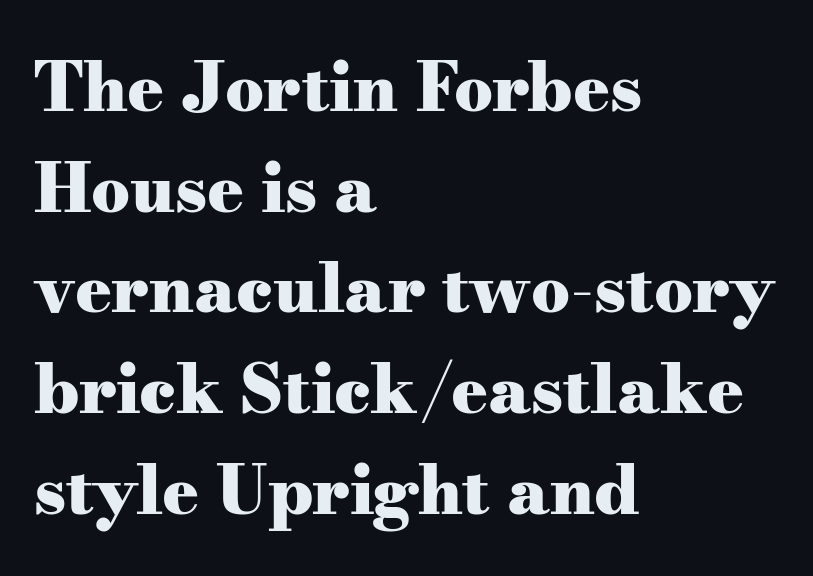
The image shows 68 px heavy, wide serif type, upright; set left-aligned, normal line spacing (1.48x), normal letter spacing, not underlined; medium stroke contrast and a small x-height.
